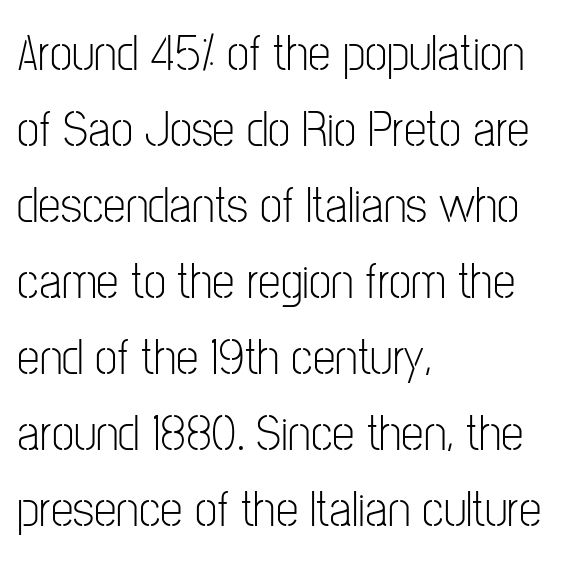
Proportional: the letters do not fall into vertical columns. The type sits square on the baseline with zero lean. Line beginnings align vertically; line endings do not. Stroke mass is kept to a normal reading level or below. Leading: standard.
